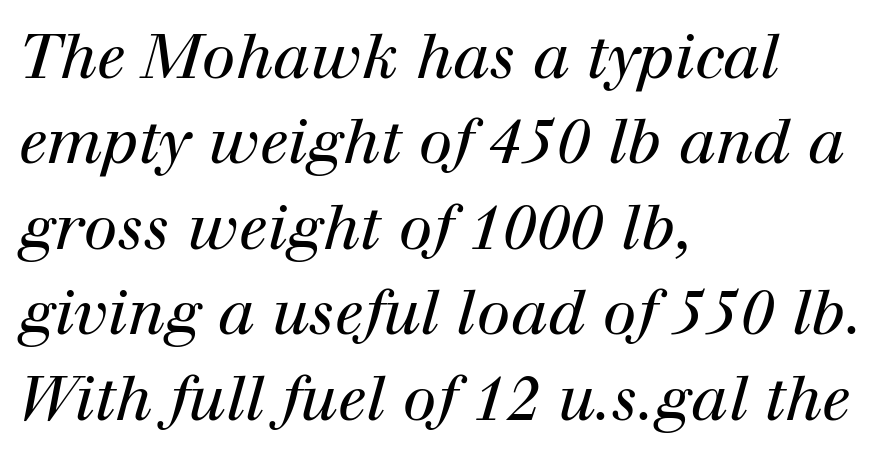
The image shows 61 px regular-weight serif type, italic (leaning right); set left-aligned, normal line spacing (1.4x), normal letter spacing, not underlined; high stroke contrast and a medium x-height.
